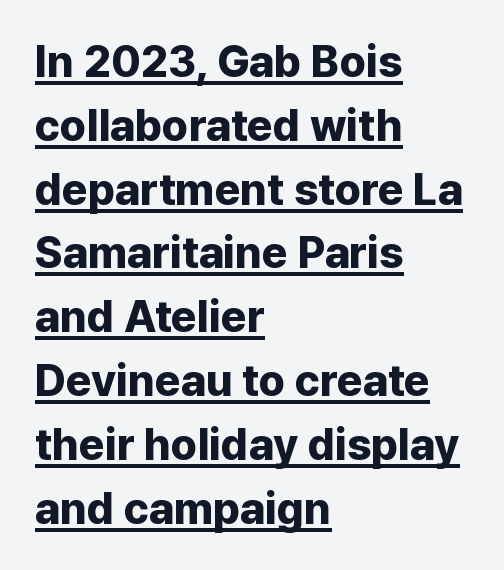
Q: Is the text bold? A: Yes.
Q: Is the text italic (slanted)? A: No, it is upright.
Q: Is the typeface a serif or a sans-serif typeface? A: Sans-serif.
Q: Is the text underlined? A: Yes.
Q: How is the paragraph aligned? A: Left-aligned.
Q: Is the spacing between letters normal or unusually wide? A: Normal.
Q: Is the spacing between lines tight, normal or loose? A: Normal.
Q: Width (condensed, normal, or wide)? A: Normal.
Q: Stroke contrast? A: Low.
Q: x-height? A: Medium.
Q: Monospaced? A: No.
